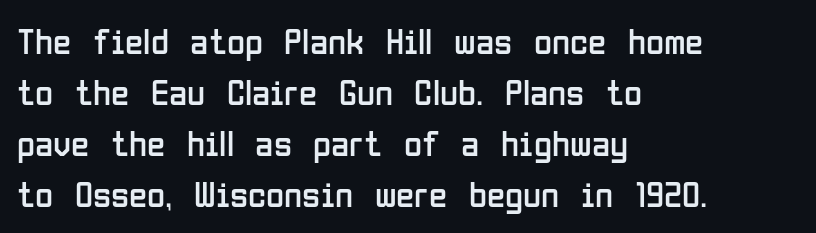
The image shows 37 px regular-weight, condensed sans-serif type, upright; set left-aligned, normal line spacing (1.38x), normal letter spacing, not underlined; low stroke contrast and a medium x-height.
